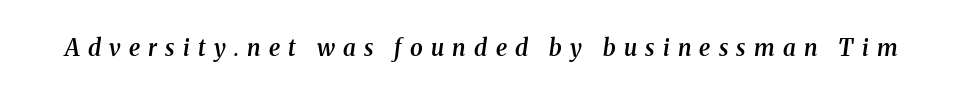
Q: Is the text bold? A: Semi-bold.
Q: Is the text italic (slanted)? A: Yes, it leans right by about 8 degrees.
Q: Is the text underlined? A: No.
Q: Is the spacing between letters normal or unusually wide? A: Unusually wide.
